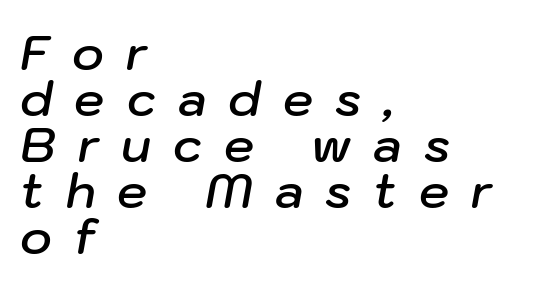
The type is letterspaced generously, with wide tracking. Notice how the stems are inclined rather than vertical — that's the hallmark of italics. I'd describe the lettering as semibold — firm but not a full bold. Proportional: the letters do not fall into vertical columns. Underlining? Definitely not there.
